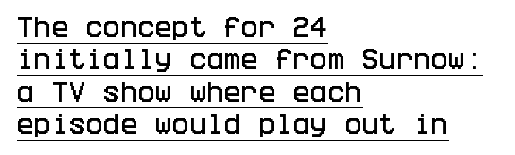
{"italic": "no", "underline": "yes", "align": "left", "line_spacing": "normal", "line_spacing_ratio": 1.41, "letter_spacing": "normal", "letter_spacing_em": 0.0, "glyph_px": 23}
